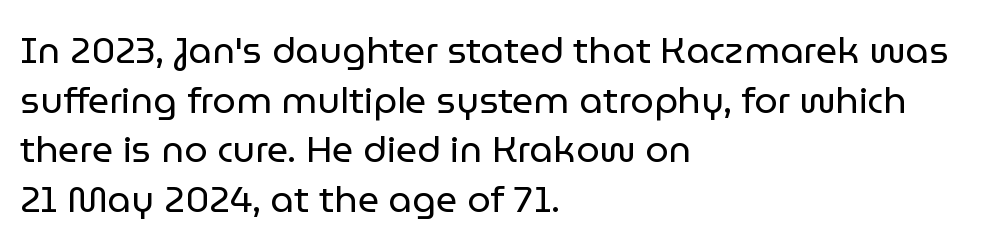
The image shows 37 px regular-weight sans-serif type, upright; set left-aligned, normal line spacing (1.34x), normal letter spacing, not underlined; low stroke contrast and a medium x-height.
